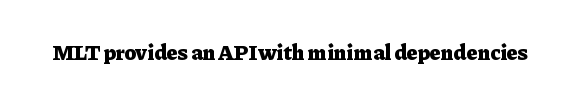
Q: Is the text bold? A: Yes.
Q: Is the text italic (slanted)? A: No, it is upright.
Q: Is the text underlined? A: No.
Q: Is the spacing between letters normal or unusually wide? A: Normal.
